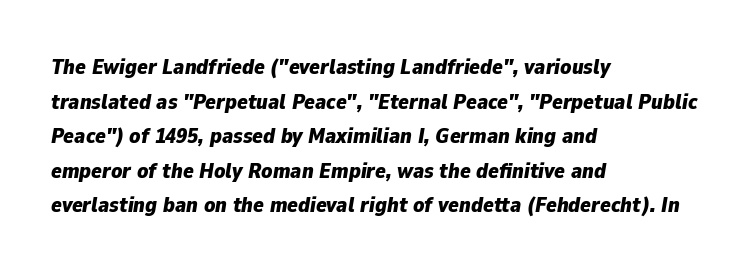
A typesetter would call this leading conventional body-copy spacing. The typography opts for an oblique posture over an upright one. Bold? Absolutely — the strokes are thick and heavy. One-word summary of the alignment: left. Words appear dense and cohesive because spacing is normal. The words here are not underlined.
